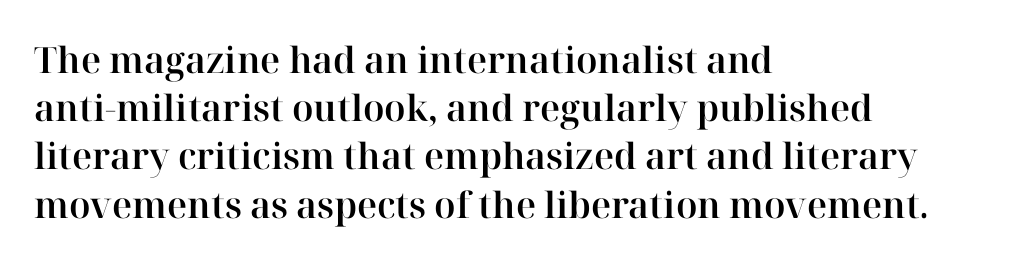
Nobody touched the tracking dial on this one. Clear beneath every line of the passage. The passage is arranged the way most books set body copy — flush left. The rendering uses natural spacing where letterforms have individual widths.
